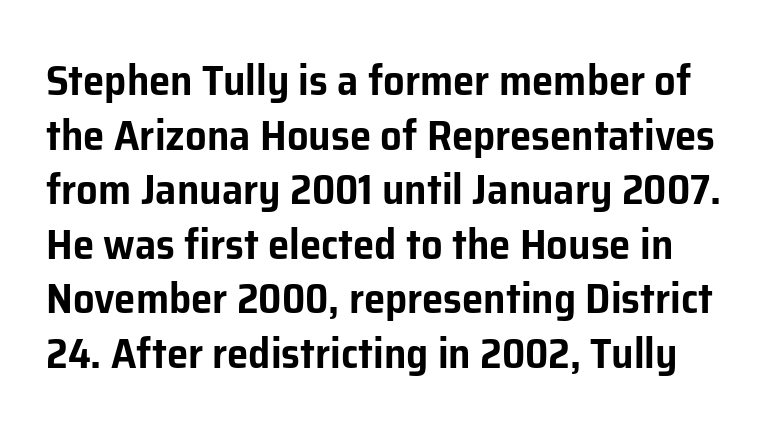
Q: Is the text italic (slanted)? A: No, it is upright.
Q: Is the typeface a serif or a sans-serif typeface? A: Sans-serif.
Q: Is the text underlined? A: No.
Q: Is the spacing between letters normal or unusually wide? A: Normal.
Q: Is the spacing between lines tight, normal or loose? A: Normal.
Q: Width (condensed, normal, or wide)? A: Normal.
Q: Stroke contrast? A: Low.
Q: x-height? A: Medium.
Q: Monospaced? A: No.
